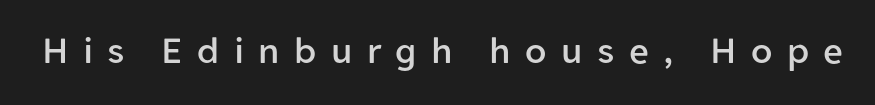
This sample uses an upright cut, with every glyph sitting square on the baseline. No feet cap the strokes, marking this as sans-serif type. The baseline area is clear. Looks like regular typesetting: each glyph gets only the width it needs. The gaps between neighbouring characters are conspicuously large.
